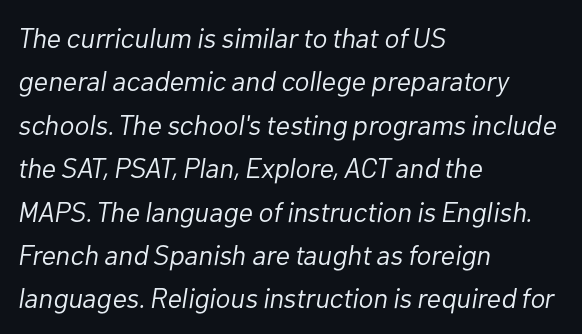
Vertically, the passage feels balanced, rows spaced as you'd expect. A typesetter would call this proportional, since set widths differ per character. Words float on clear page, feet unadorned. A typesetter would mark this as italic. These glyphs show unthickened strokes, regular width or finer.
